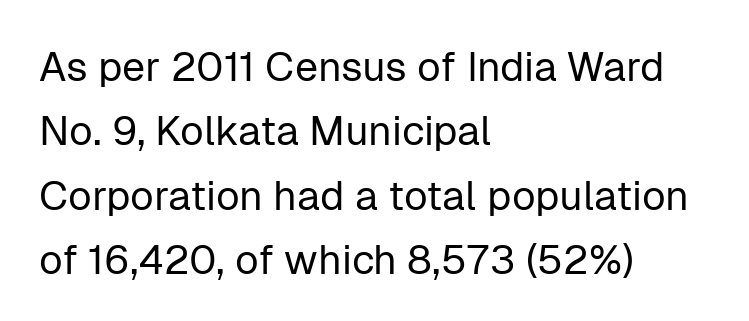
The image shows 41 px regular-weight sans-serif type, upright; set left-aligned, normal line spacing (1.57x), normal letter spacing, not underlined; low stroke contrast and a medium x-height.
